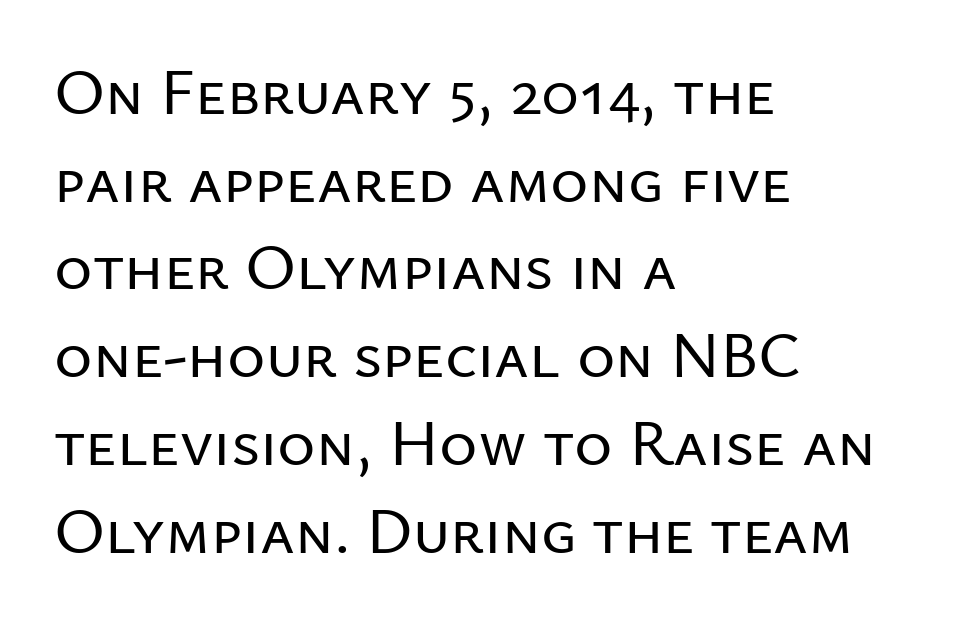
The designer went with a sans here, leaving each stem footless. Underlining? Definitely not there. What's the leading like? Ordinary, nothing unusual. The rendering uses natural spacing where letterforms have individual widths. Default kerning and tracking; the words read as compact shapes. If you drew a ruler down the left edge, every line would touch it.
